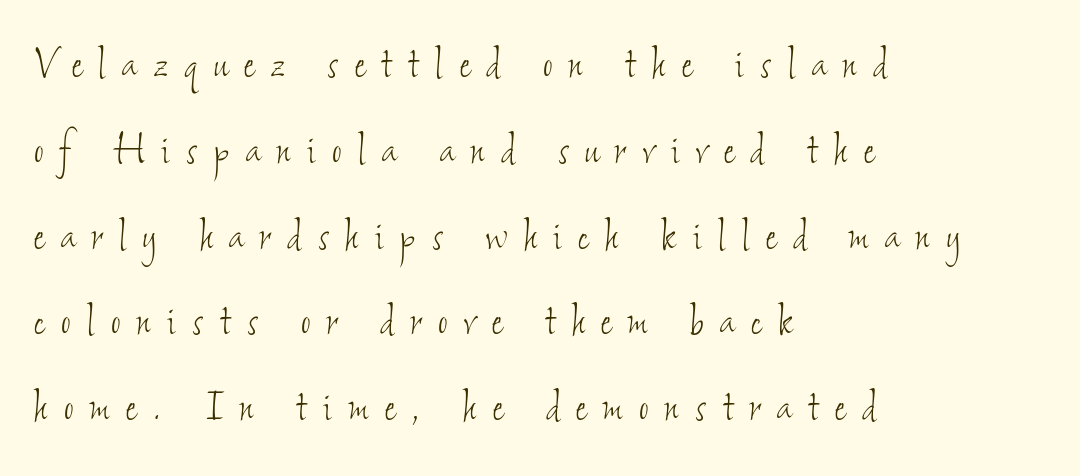
{"bold": "no", "weight": "thin", "width": "condensed", "stroke_contrast": "low", "x_height": "small", "monospaced": "no", "underline": "no", "align": "left", "line_spacing": "normal", "line_spacing_ratio": 1.65, "letter_spacing": "wide", "letter_spacing_em": 0.32, "glyph_px": 52}
